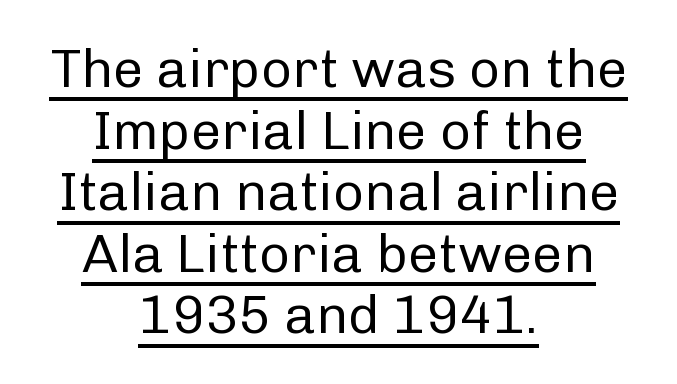
What decoration does the sample have? An underline. Leading is clearly below the norm, producing a dense column. The weight would be labelled regular, book, light, or lighter still. Caption: multi-line text, centered on the measure.
